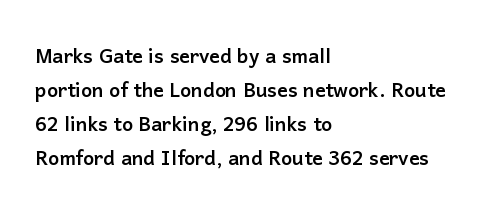
{"italic": "no", "underline": "no", "align": "left", "line_spacing": "normal", "line_spacing_ratio": 1.31, "letter_spacing": "normal", "letter_spacing_em": 0.0, "glyph_px": 26}
